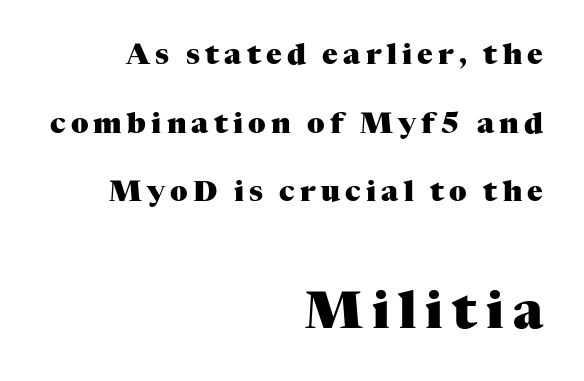
The image shows 51 px heavy serif type, upright; set right-aligned, loose line spacing (2.37x), not underlined; the second (bottom) block is 1.76x larger; medium stroke contrast and a medium x-height.
